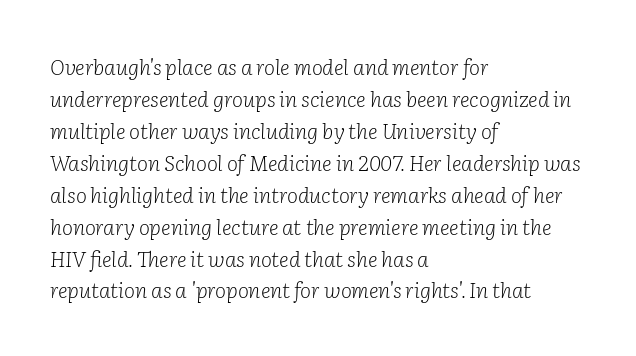
The image shows 21 px text type, italic (leaning right); set left-aligned, normal line spacing (1.52x), normal letter spacing, not underlined.
